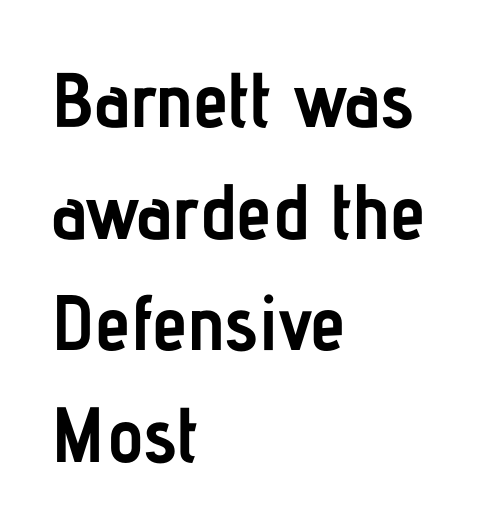
{"serif": "no", "italic": "no", "bold": "yes", "weight": "semibold", "width": "condensed", "stroke_contrast": "low", "x_height": "medium", "monospaced": "no", "underline": "no", "align": "left", "line_spacing": "normal", "line_spacing_ratio": 1.43, "letter_spacing": "normal", "letter_spacing_em": 0.0, "glyph_px": 78}
